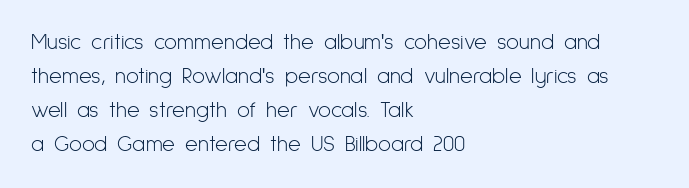
Q: Is the text bold? A: No.
Q: Is the text italic (slanted)? A: No, it is upright.
Q: Is the text underlined? A: No.
Q: How is the paragraph aligned? A: Left-aligned.
Q: Is the spacing between letters normal or unusually wide? A: Normal.
Q: Is the spacing between lines tight, normal or loose? A: Normal.
